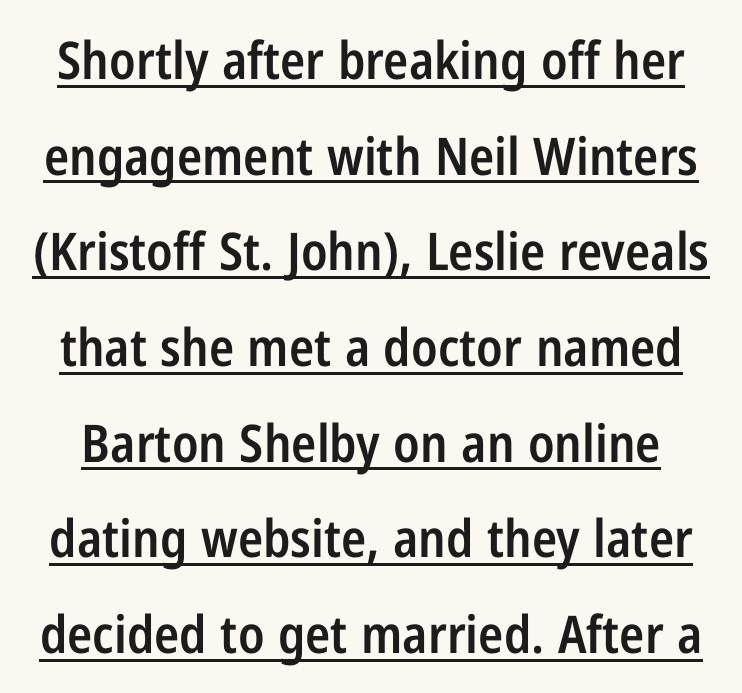
A continuous stroke trails under the words, as in a hyperlink. If you drew a line through each stem, it would be perfectly vertical. The letters sit at their default tracking, neither squeezed nor spread. Each letter's strokes conclude bluntly, with no projecting serifs. These lines carry some extra weight — a demibold, not a full bold.
